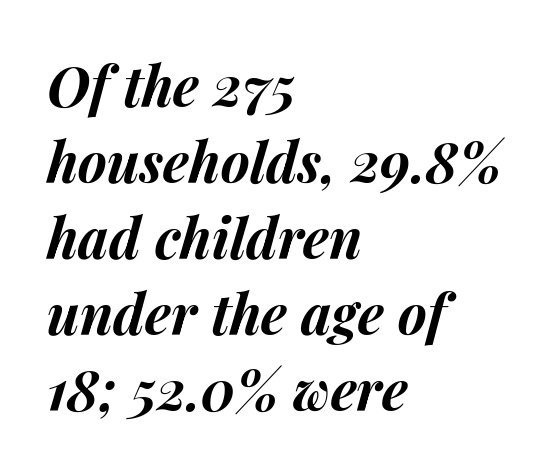
Bare-footed words on every line. This sample has the flowing, uneven cadence of proportional lettering. Compared with ordinary roman type, these characters are visibly tilted. A typesetter would call this zero additional tracking. The rendering anchors every line to the left-hand side. Heavy, bold letterforms.
